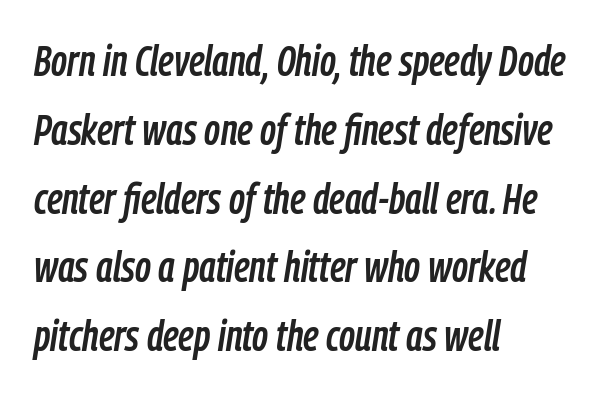
Q: Is the text italic (slanted)? A: Yes, it leans right by about 9 degrees.
Q: Is the text underlined? A: No.
Q: How is the paragraph aligned? A: Left-aligned.
Q: Is the spacing between letters normal or unusually wide? A: Normal.
Q: Is the spacing between lines tight, normal or loose? A: Normal.
Q: Width (condensed, normal, or wide)? A: Condensed.
Q: Stroke contrast? A: Low.
Q: x-height? A: Medium.
Q: Monospaced? A: No.
